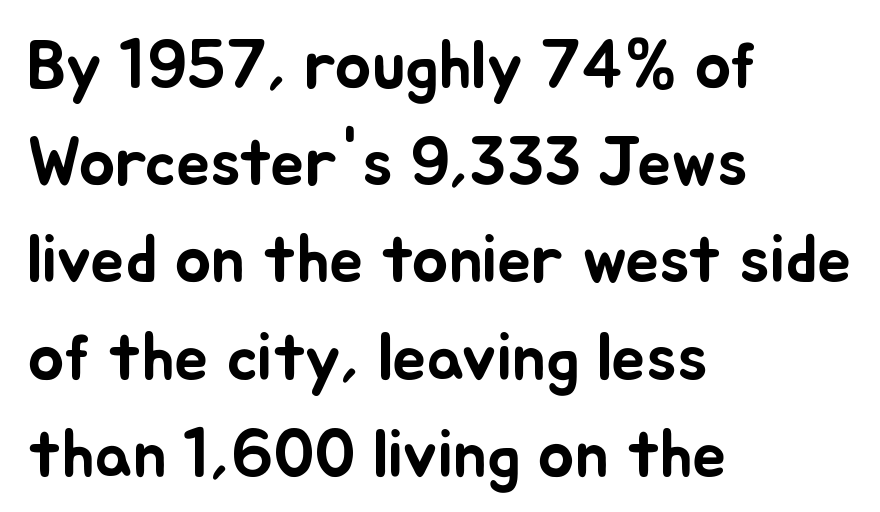
Q: Is the text italic (slanted)? A: No, it is upright.
Q: Is the text underlined? A: No.
Q: How is the paragraph aligned? A: Left-aligned.
Q: Is the spacing between letters normal or unusually wide? A: Normal.
Q: Is the spacing between lines tight, normal or loose? A: Normal.
Q: Width (condensed, normal, or wide)? A: Normal.
Q: Stroke contrast? A: Low.
Q: x-height? A: Small.
Q: Monospaced? A: No.
